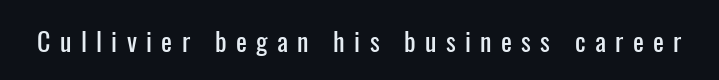
Clear beneath every line of the passage. Tall strokes in this sample are plumb rather than angled. The letters are spread apart with noticeably loose tracking.
